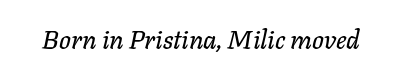
The image shows 26 px text type, italic (leaning right); set normal letter spacing, not underlined.
